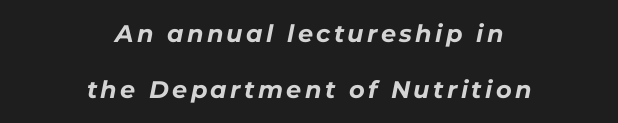
The image shows 24 px bold type, italic (leaning right); set centered, loose line spacing (2.33x), not underlined.
